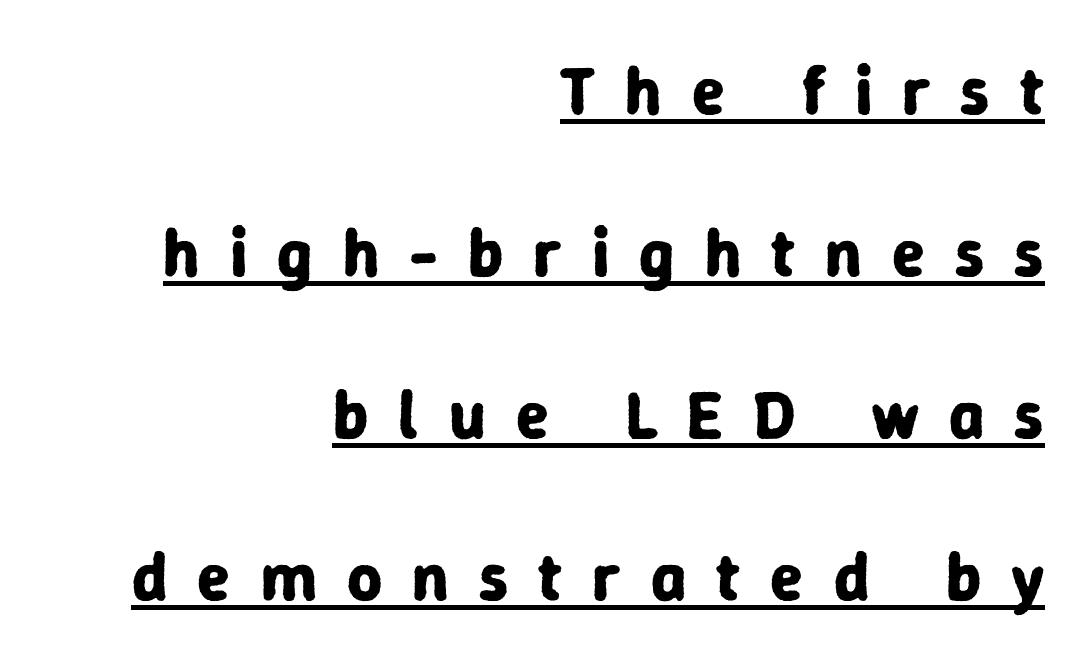
{"serif": "no", "italic": "no", "bold": "yes", "weight": "bold", "width": "normal", "stroke_contrast": "low", "x_height": "medium", "monospaced": "no", "underline": "yes", "align": "right", "line_spacing": "loose", "line_spacing_ratio": 2.38, "letter_spacing": "wide", "letter_spacing_em": 0.44, "glyph_px": 68}
